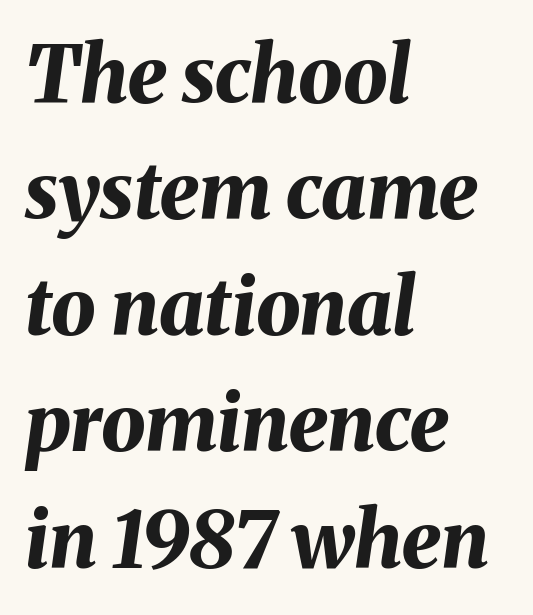
The image shows 79 px bold type, italic (leaning right); set left-aligned, normal line spacing (1.47x), normal letter spacing, not underlined; medium stroke contrast and a medium x-height.
